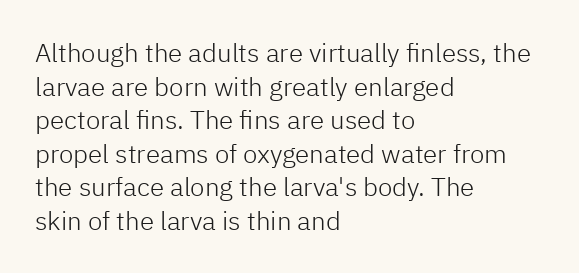
Q: Is the text bold? A: No.
Q: Is the text italic (slanted)? A: No, it is upright.
Q: Is the text underlined? A: No.
Q: How is the paragraph aligned? A: Left-aligned.
Q: Is the spacing between letters normal or unusually wide? A: Normal.
Q: Is the spacing between lines tight, normal or loose? A: Normal.
